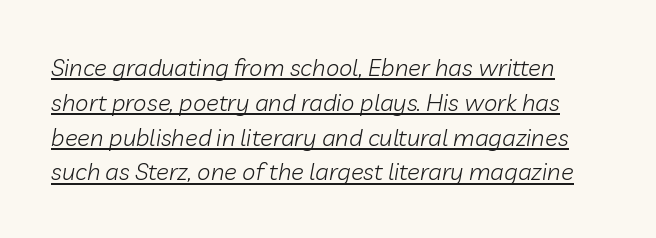
Between one letter and the next there's only the usual sliver of space. Stems here are at most as thick as an everyday book face. Would a proofreader flag this as italicized? Yes. What decoration does the sample have? An underline. Interline gaps are of average width in this sample.
